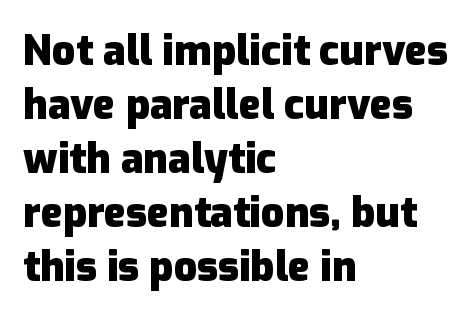
{"serif": "no", "italic": "no", "bold": "yes", "weight": "heavy", "width": "normal", "stroke_contrast": "low", "x_height": "medium", "monospaced": "no", "underline": "no", "align": "left", "line_spacing": "normal", "line_spacing_ratio": 1.32, "letter_spacing": "normal", "letter_spacing_em": 0.0, "glyph_px": 41}
